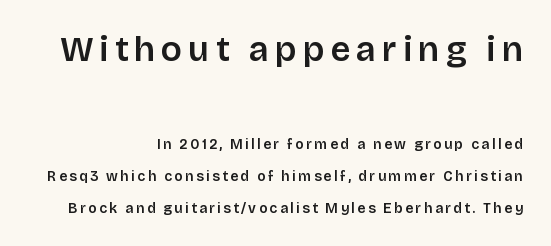
Q: Is the text italic (slanted)? A: No, it is upright.
Q: Is the typeface a serif or a sans-serif typeface? A: Sans-serif.
Q: Is the text underlined? A: No.
Q: How is the paragraph aligned? A: Right-aligned.
Q: Is the spacing between lines tight, normal or loose? A: Loose.
Q: Which block of text is set in a larger size, the first (top) or the second (bottom)? A: The first (top) one.
Q: Width (condensed, normal, or wide)? A: Normal.
Q: Stroke contrast? A: Low.
Q: x-height? A: Large.
Q: Monospaced? A: No.
